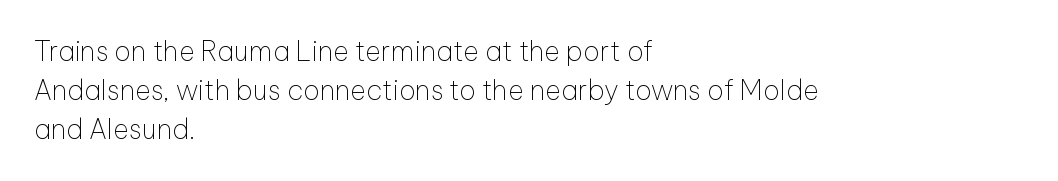
Q: Is the text bold? A: No.
Q: Is the text italic (slanted)? A: No, it is upright.
Q: Is the text underlined? A: No.
Q: How is the paragraph aligned? A: Left-aligned.
Q: Is the spacing between letters normal or unusually wide? A: Normal.
Q: Is the spacing between lines tight, normal or loose? A: Normal.
